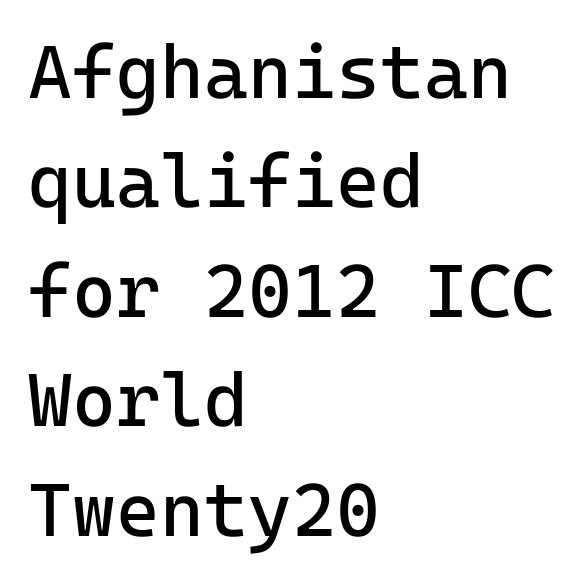
The image shows 75 px regular-weight sans-serif type, upright; set left-aligned, normal line spacing (1.46x), normal letter spacing, not underlined; low stroke contrast and a medium x-height.
